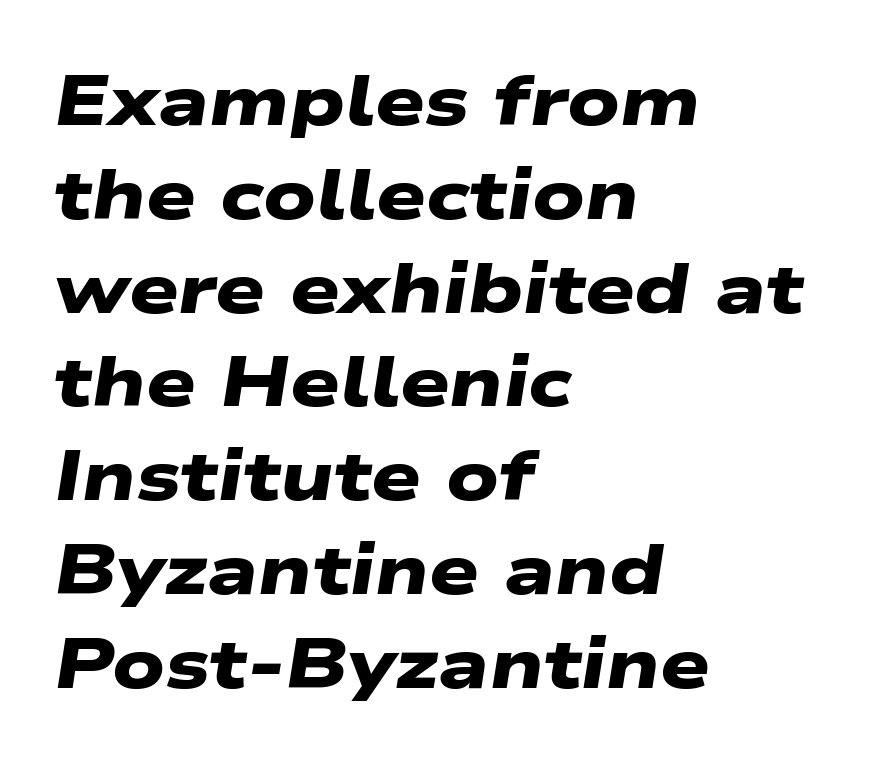
{"serif": "no", "bold": "yes", "weight": "heavy", "width": "wide", "stroke_contrast": "low", "x_height": "medium", "monospaced": "no", "underline": "no", "align": "left", "line_spacing": "normal", "line_spacing_ratio": 1.34, "letter_spacing": "normal", "letter_spacing_em": 0.0, "glyph_px": 70}
